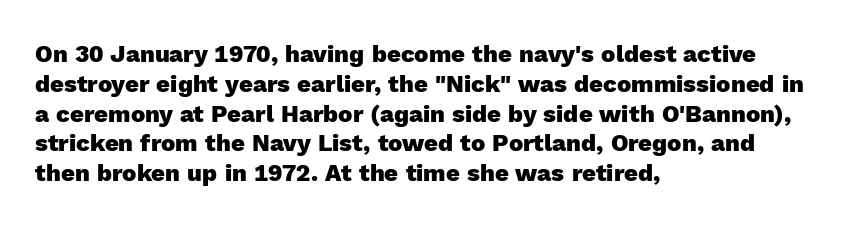
Q: Is the text bold? A: Yes.
Q: Is the text italic (slanted)? A: No, it is upright.
Q: Is the text underlined? A: No.
Q: How is the paragraph aligned? A: Left-aligned.
Q: Is the spacing between letters normal or unusually wide? A: Normal.
